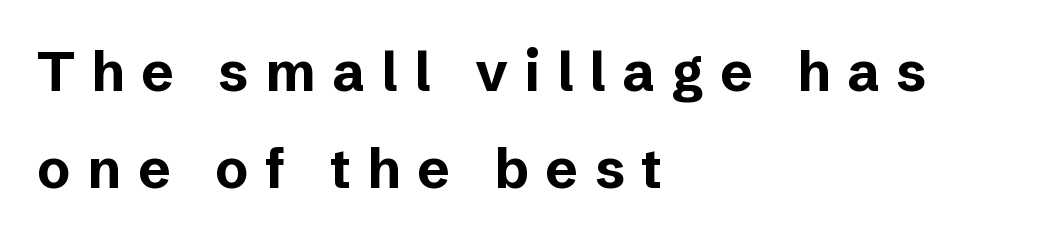
Q: Is the text bold? A: Yes.
Q: Is the text italic (slanted)? A: No, it is upright.
Q: Is the typeface a serif or a sans-serif typeface? A: Sans-serif.
Q: Is the text underlined? A: No.
Q: How is the paragraph aligned? A: Left-aligned.
Q: Is the spacing between letters normal or unusually wide? A: Unusually wide.
Q: Width (condensed, normal, or wide)? A: Normal.
Q: Stroke contrast? A: Low.
Q: x-height? A: Medium.
Q: Monospaced? A: No.
